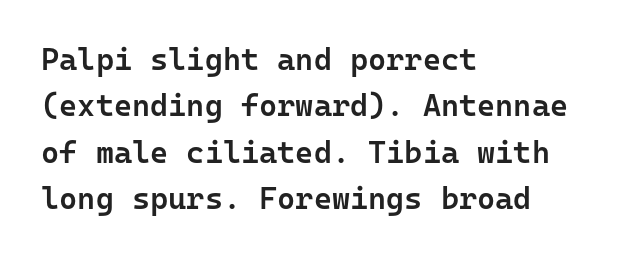
This sample uses an upright cut, with every glyph sitting square on the baseline. Is the type bold? Partly — it's a semibold, heavier than regular but not fully bold. The face used here is monospaced, like something from a code editor. Short and long lines alike share a common starting point at left.
